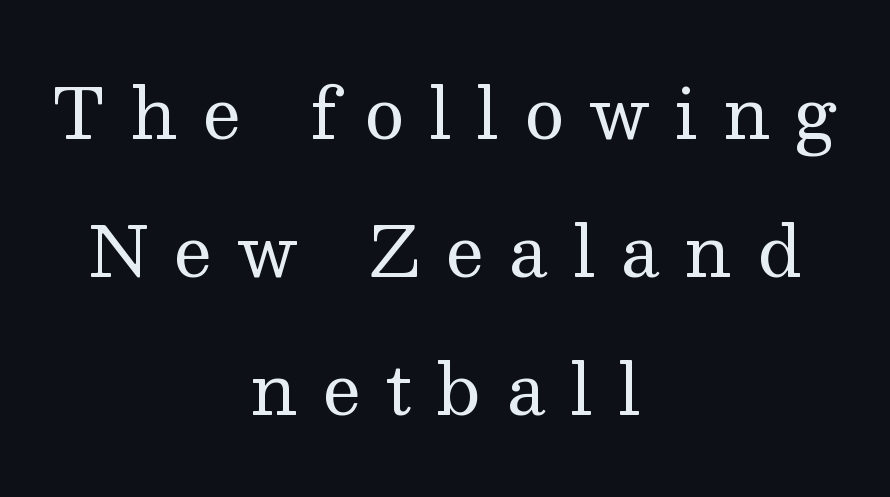
The image shows 69 px regular-weight serif type, upright; set centered, loose line spacing (2.0x), unusually wide letter spacing (+0.36 em), not underlined; medium stroke contrast and a medium x-height.
